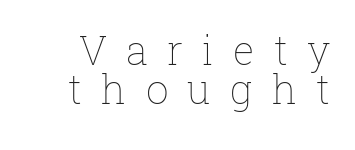
The image shows 40 px thin type, upright; set tight line spacing (0.98x), unusually wide letter spacing (+0.48 em), not underlined; low stroke contrast and a medium x-height.
